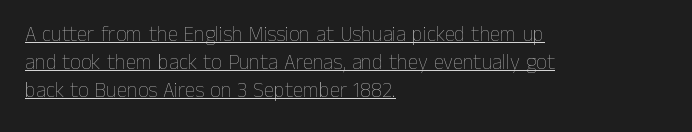
{"italic": "no", "bold": "no", "underline": "yes", "align": "left", "line_spacing": "normal", "line_spacing_ratio": 1.33, "letter_spacing": "normal", "letter_spacing_em": 0.0, "glyph_px": 21}
